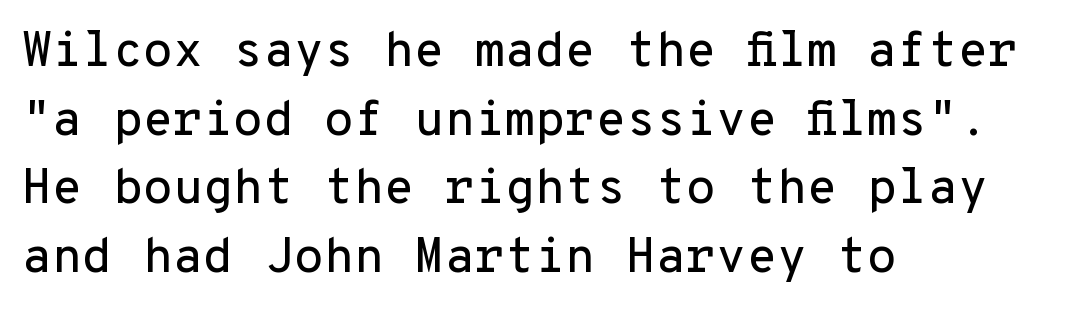
The image shows 49 px sans-serif type, upright, monospaced; set left-aligned, normal line spacing (1.4x), normal letter spacing, not underlined; low stroke contrast and a medium x-height.
